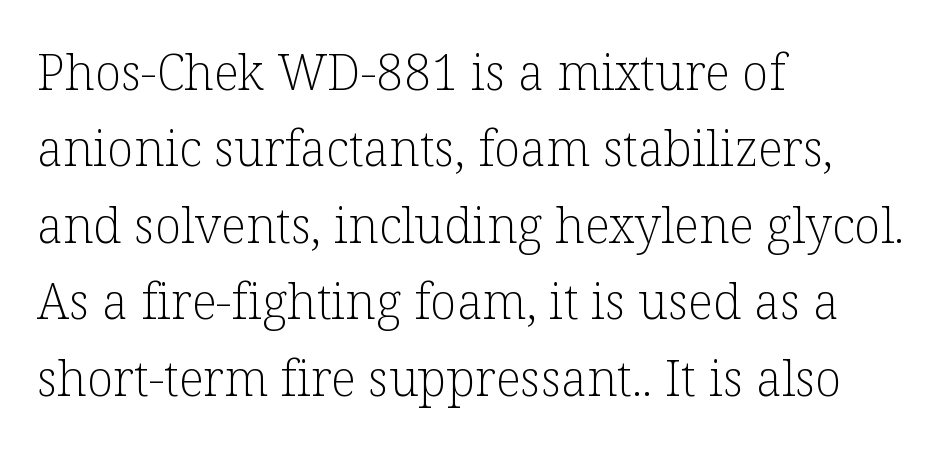
Q: Is the text bold? A: No.
Q: Is the text italic (slanted)? A: No, it is upright.
Q: Is the typeface a serif or a sans-serif typeface? A: Serif.
Q: Is the text underlined? A: No.
Q: How is the paragraph aligned? A: Left-aligned.
Q: Is the spacing between letters normal or unusually wide? A: Normal.
Q: Is the spacing between lines tight, normal or loose? A: Normal.
Q: Width (condensed, normal, or wide)? A: Normal.
Q: Stroke contrast? A: Low.
Q: x-height? A: Medium.
Q: Monospaced? A: No.
